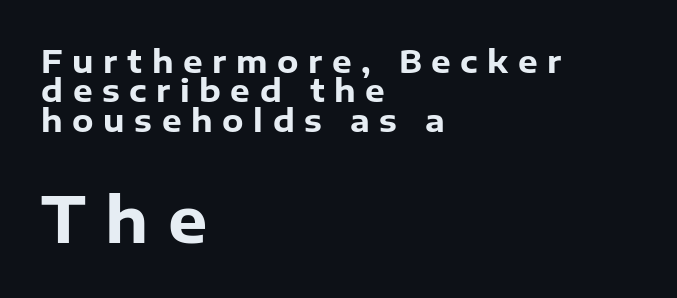
{"serif": "no", "italic": "no", "bold": "yes", "weight": "heavy", "width": "normal", "stroke_contrast": "low", "x_height": "medium", "monospaced": "no", "underline": "no", "align": "left", "line_spacing": "tight", "line_spacing_ratio": 0.95, "letter_spacing": "wide", "letter_spacing_em": 0.31, "larger_block": "second", "size_ratio": 2.0, "glyph_px": 62}
